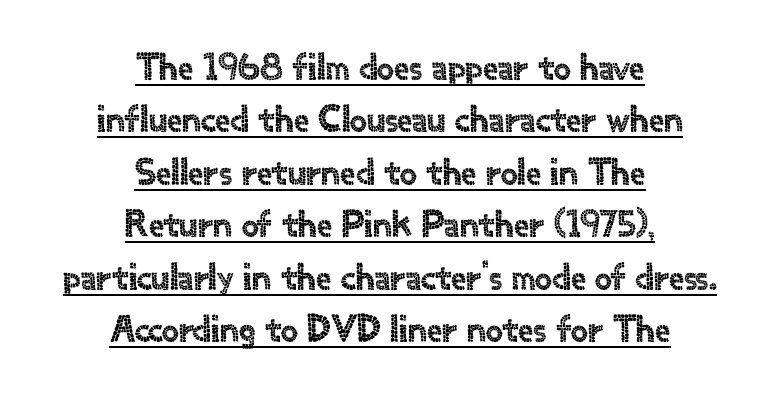
The image shows 38 px sans-serif type, upright; set centered, normal line spacing (1.38x), normal letter spacing, underlined; a small x-height.
